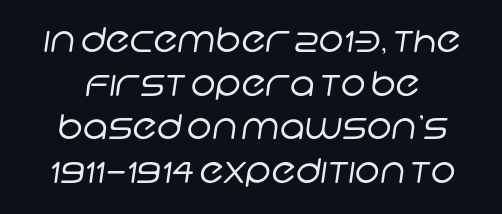
Has an underline been added? It has not. The letters carry no serifs — their stems end cleanly without finishing strokes. The type is set solid horizontally, with unmodified tracking. Summary of weight: not heavy and not bold.
